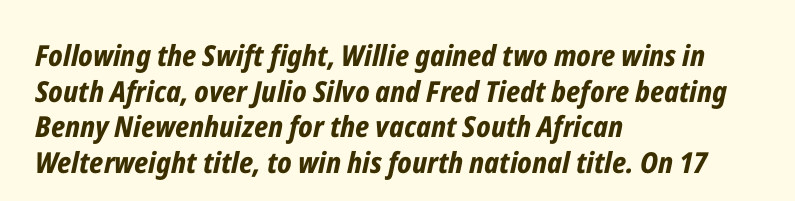
In terms of letterspacing, this is plain default setting. Bold? Absolutely — the strokes are thick and heavy. The paragraph has a hard left edge and a soft right edge. The string is rendered with underlining switched off. Proportional: the letters do not fall into vertical columns. Posture: slanted.
